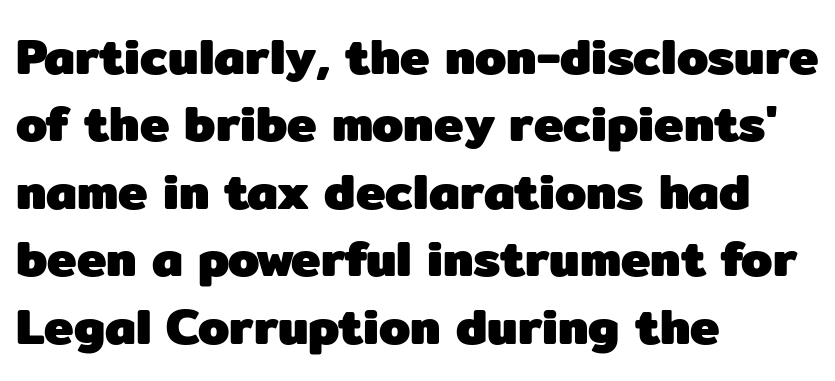
The image shows 50 px heavy sans-serif type, upright; set left-aligned, normal line spacing (1.35x), normal letter spacing, not underlined; low stroke contrast and a medium x-height.
